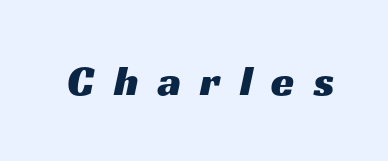
The image shows 42 px wide sans-serif type; set unusually wide letter spacing (+0.46 em), not underlined; medium stroke contrast and a medium x-height.
